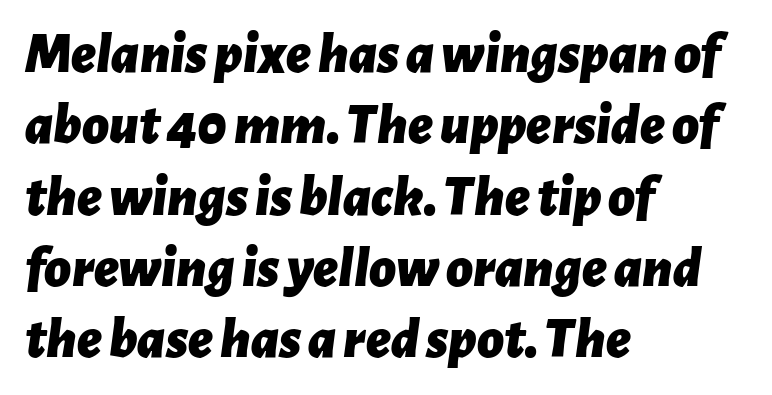
Words appear dense and cohesive because spacing is normal. If you drew a line through each stem, it would be angled. Heavy, bold letterforms. Nobody drew a line under any word here. Reading down the block, your eye returns to a fixed left position each line. Here the designer chose a conventional face with non-uniform glyph widths.
